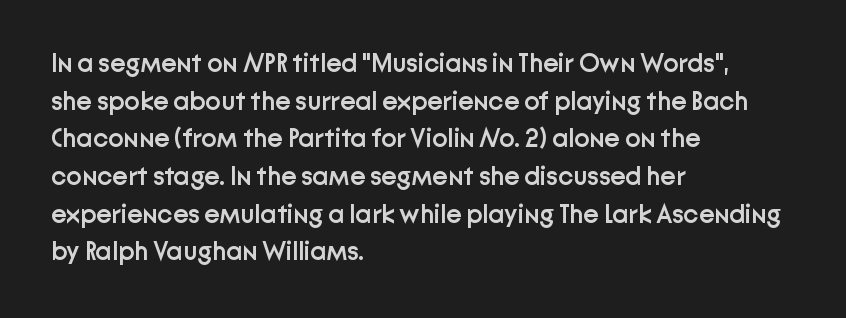
{"italic": "no", "bold": "semi", "underline": "no", "align": "left", "line_spacing": "normal", "line_spacing_ratio": 1.45, "letter_spacing": "normal", "letter_spacing_em": 0.0, "glyph_px": 26}
